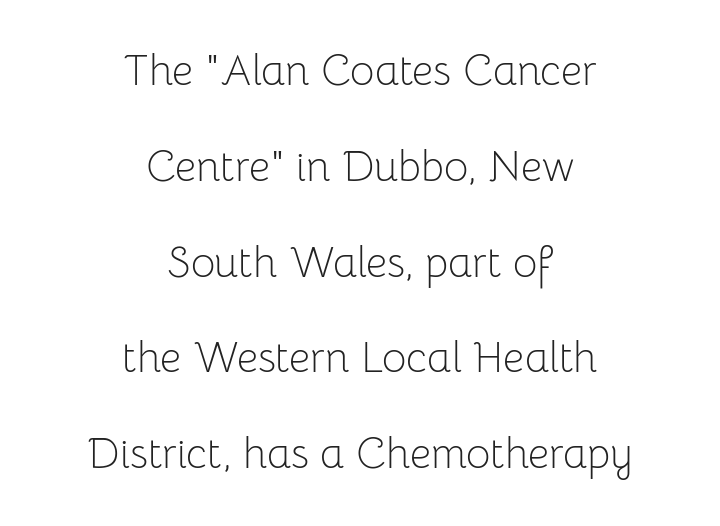
The compositor balanced each line on the midline. This sample uses a sans-serif face. The font's upright variant was chosen for this text. The baseline area is clear. Each stroke keeps to a modest, everyday thickness or less. Spacing between characters is what you'd get straight out of the box.
